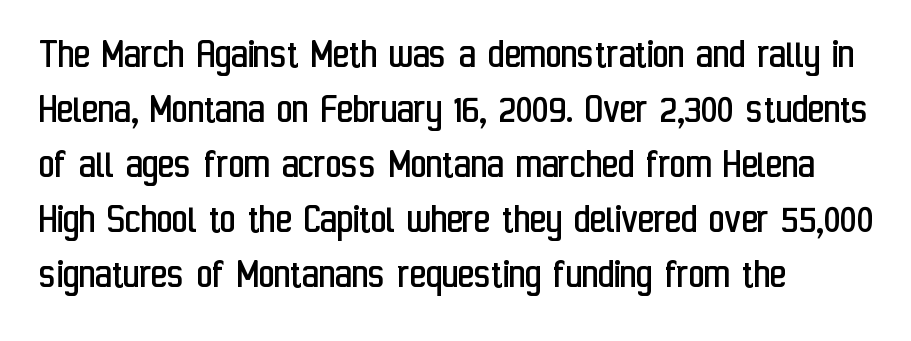
{"serif": "no", "italic": "no", "bold": "no", "weight": "regular", "width": "condensed", "stroke_contrast": "low", "x_height": "medium", "monospaced": "no", "underline": "no", "align": "left", "line_spacing": "normal", "line_spacing_ratio": 1.25, "letter_spacing": "normal", "letter_spacing_em": 0.0, "glyph_px": 44}
